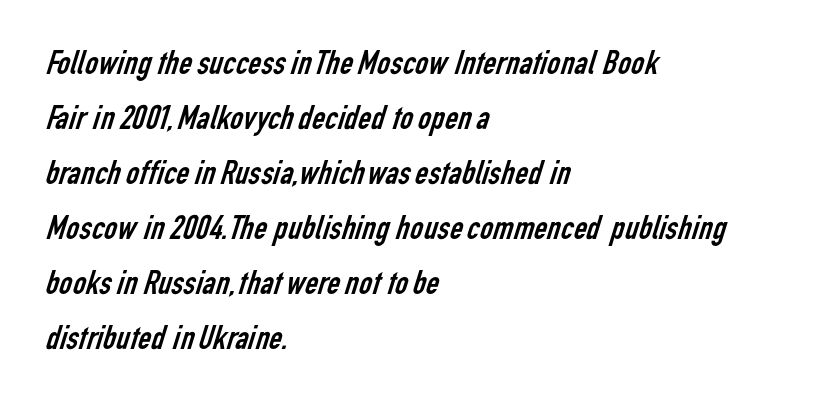
The image shows 36 px regular-weight, condensed sans-serif type; set left-aligned, normal line spacing (1.53x), normal letter spacing, not underlined; low stroke contrast and a medium x-height.
